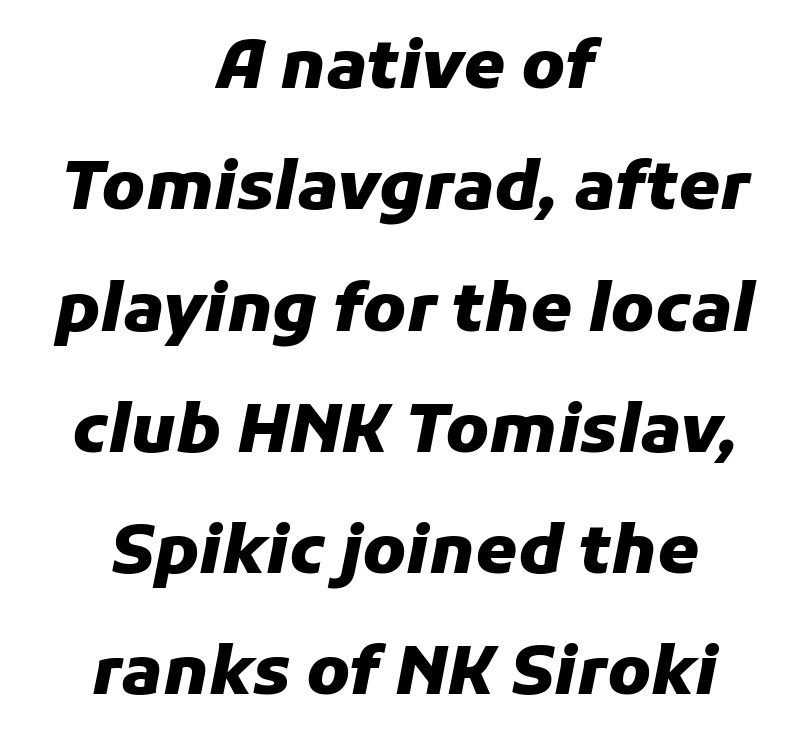
The image shows 67 px heavy type, italic (leaning right); set centered, line spacing 1.81x, normal letter spacing, not underlined; low stroke contrast and a medium x-height.
